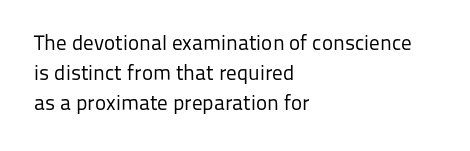
Q: Is the text bold? A: No.
Q: Is the text italic (slanted)? A: No, it is upright.
Q: Is the text underlined? A: No.
Q: How is the paragraph aligned? A: Left-aligned.
Q: Is the spacing between letters normal or unusually wide? A: Normal.
Q: Is the spacing between lines tight, normal or loose? A: Normal.
